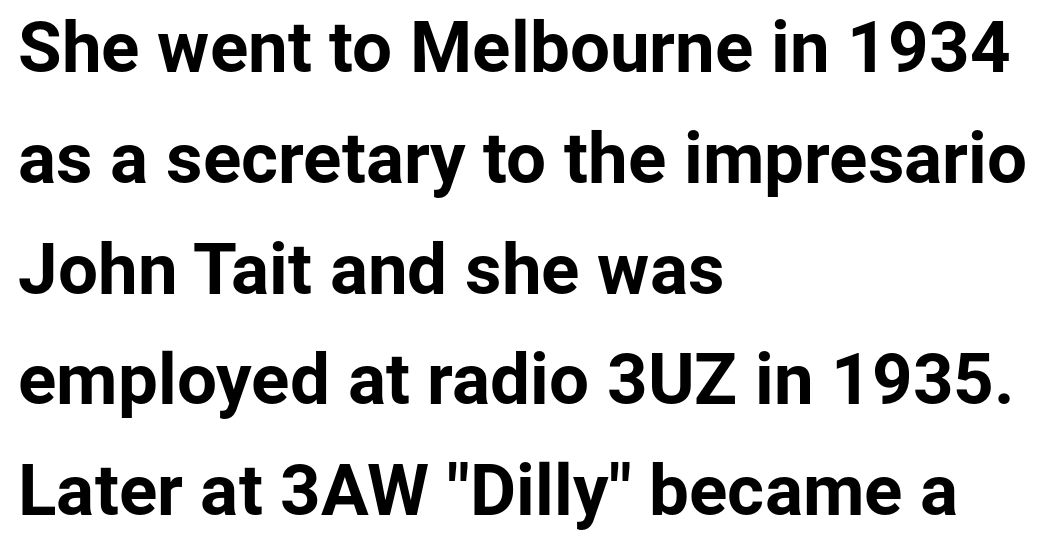
{"serif": "no", "italic": "no", "bold": "yes", "weight": "bold", "width": "normal", "stroke_contrast": "low", "x_height": "medium", "monospaced": "no", "underline": "no", "align": "left", "line_spacing": "normal", "line_spacing_ratio": 1.56, "letter_spacing": "normal", "letter_spacing_em": 0.0, "glyph_px": 71}
